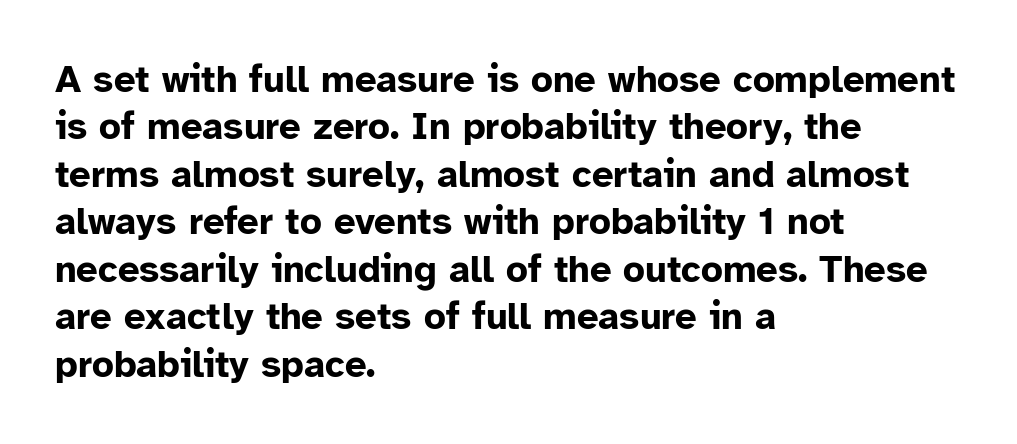
{"serif": "no", "italic": "no", "bold": "yes", "weight": "bold", "width": "normal", "stroke_contrast": "low", "x_height": "medium", "monospaced": "no", "underline": "no", "align": "left", "line_spacing": "normal", "line_spacing_ratio": 1.25, "letter_spacing": "normal", "letter_spacing_em": 0.0, "glyph_px": 38}
